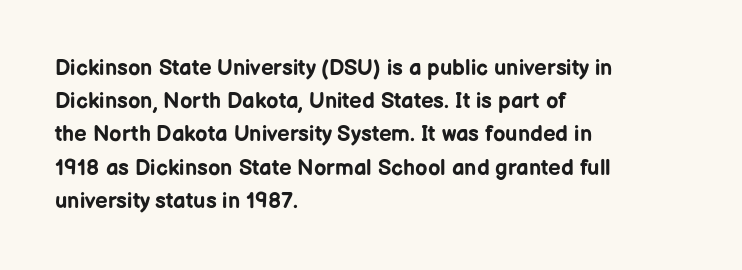
{"italic": "no", "bold": "yes", "underline": "no", "align": "left", "line_spacing": "normal", "line_spacing_ratio": 1.51, "letter_spacing": "normal", "letter_spacing_em": 0.0, "glyph_px": 22}
